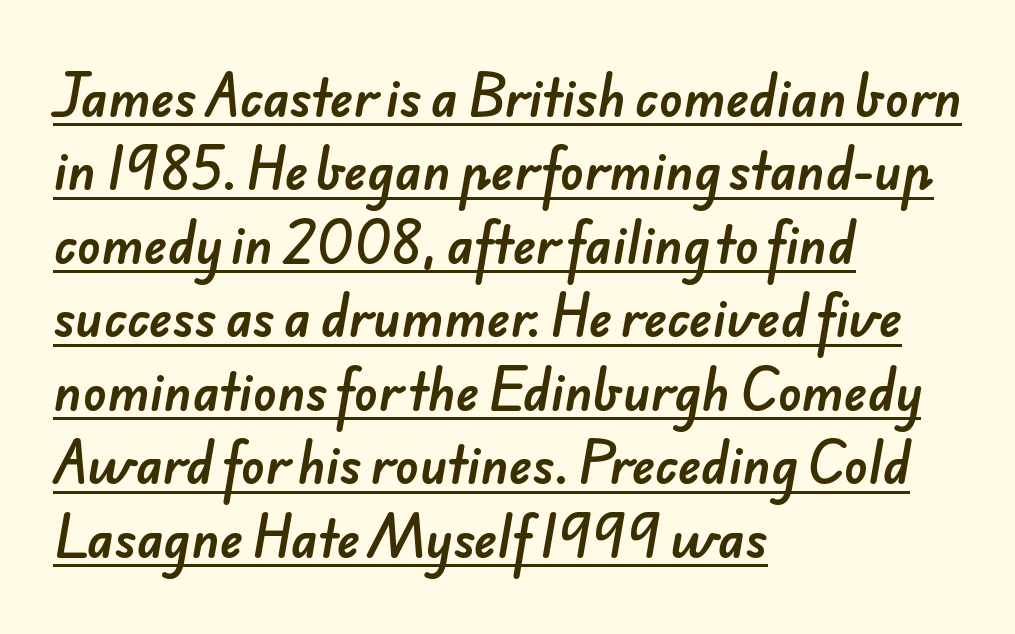
One glance says typical: line gaps are just what's usual. Words appear dense and cohesive because spacing is normal. Is there an underline? Yes — a line sits under the letters. Casual observation: everything's shoved over to the left. The glyphs in this specimen are sans serif. Think of a printed novel: that variable character pitch is what you see here.
